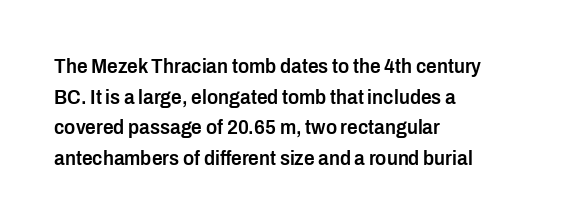
Q: Is the text bold? A: Semi-bold.
Q: Is the text italic (slanted)? A: No, it is upright.
Q: Is the text underlined? A: No.
Q: How is the paragraph aligned? A: Left-aligned.
Q: Is the spacing between letters normal or unusually wide? A: Normal.
Q: Is the spacing between lines tight, normal or loose? A: Normal.
